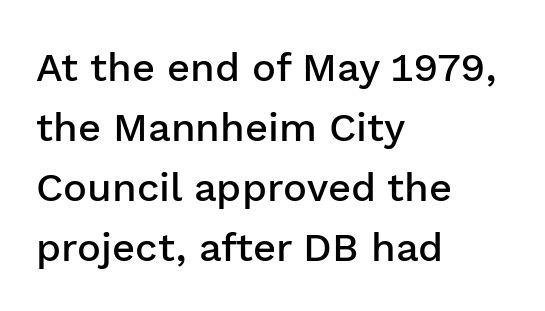
{"serif": "no", "italic": "no", "bold": "semi", "weight": "semibold", "width": "normal", "stroke_contrast": "low", "x_height": "medium", "monospaced": "no", "underline": "no", "align": "left", "line_spacing": "normal", "line_spacing_ratio": 1.5, "letter_spacing": "normal", "letter_spacing_em": 0.0, "glyph_px": 40}
